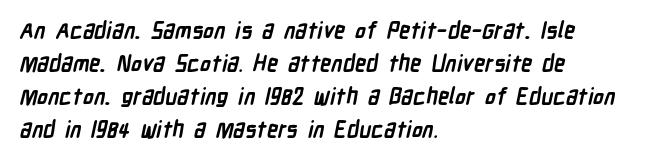
{"bold": "yes", "underline": "no", "align": "left", "line_spacing": "normal", "line_spacing_ratio": 1.5, "letter_spacing": "normal", "letter_spacing_em": 0.0, "glyph_px": 22}
